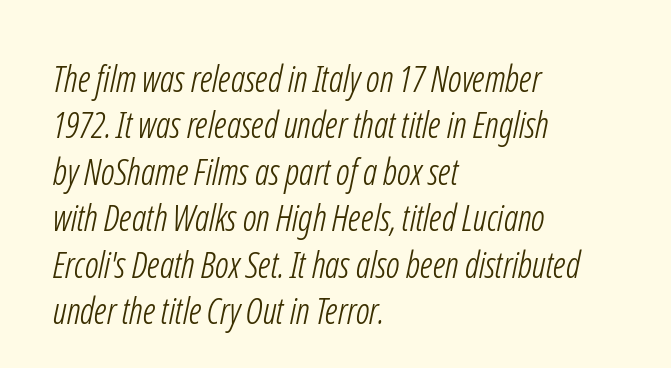
Q: Is the text bold? A: No.
Q: Is the typeface a serif or a sans-serif typeface? A: Sans-serif.
Q: Is the text underlined? A: No.
Q: How is the paragraph aligned? A: Left-aligned.
Q: Is the spacing between letters normal or unusually wide? A: Normal.
Q: Is the spacing between lines tight, normal or loose? A: Normal.
Q: Width (condensed, normal, or wide)? A: Condensed.
Q: Stroke contrast? A: Low.
Q: x-height? A: Medium.
Q: Monospaced? A: No.
